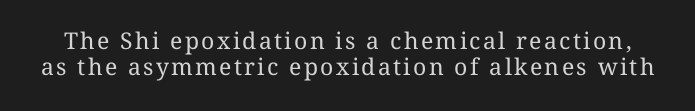
Q: Is the text bold? A: No.
Q: Is the text italic (slanted)? A: No, it is upright.
Q: Is the text underlined? A: No.
Q: Is the spacing between lines tight, normal or loose? A: Tight.
